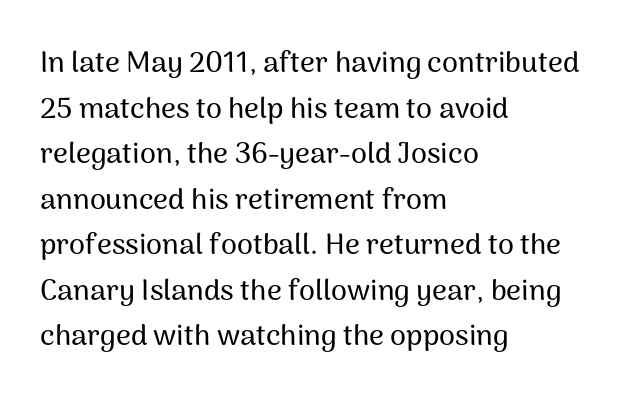
Q: Is the text italic (slanted)? A: No, it is upright.
Q: Is the typeface a serif or a sans-serif typeface? A: Sans-serif.
Q: Is the text underlined? A: No.
Q: How is the paragraph aligned? A: Left-aligned.
Q: Is the spacing between letters normal or unusually wide? A: Normal.
Q: Is the spacing between lines tight, normal or loose? A: Normal.
Q: Width (condensed, normal, or wide)? A: Normal.
Q: Stroke contrast? A: Medium.
Q: x-height? A: Medium.
Q: Monospaced? A: No.
